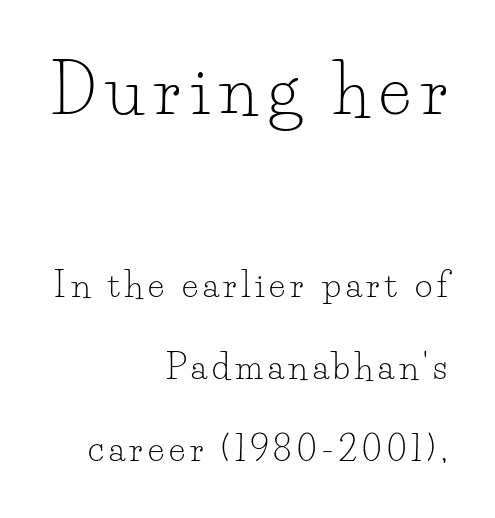
Q: Is the text bold? A: No.
Q: Is the text italic (slanted)? A: No, it is upright.
Q: Is the typeface a serif or a sans-serif typeface? A: Serif.
Q: Is the text underlined? A: No.
Q: How is the paragraph aligned? A: Right-aligned.
Q: Is the spacing between lines tight, normal or loose? A: Loose.
Q: Which block of text is set in a larger size, the first (top) or the second (bottom)? A: The first (top) one.
Q: Width (condensed, normal, or wide)? A: Normal.
Q: Stroke contrast? A: Low.
Q: x-height? A: Small.
Q: Monospaced? A: No.
